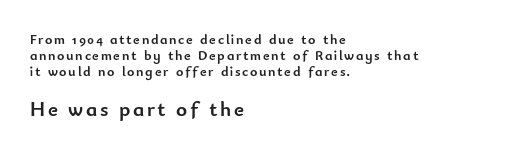
Every character sits straight up, as roman type does. Summary of weight: heavy, a full bold. Of the two passages, the one underneath uses the larger point size. Descender tails drop into unmarked territory. Typeset ragged right — the left edge is the straight one. Tightly led — the rows are bunched.
